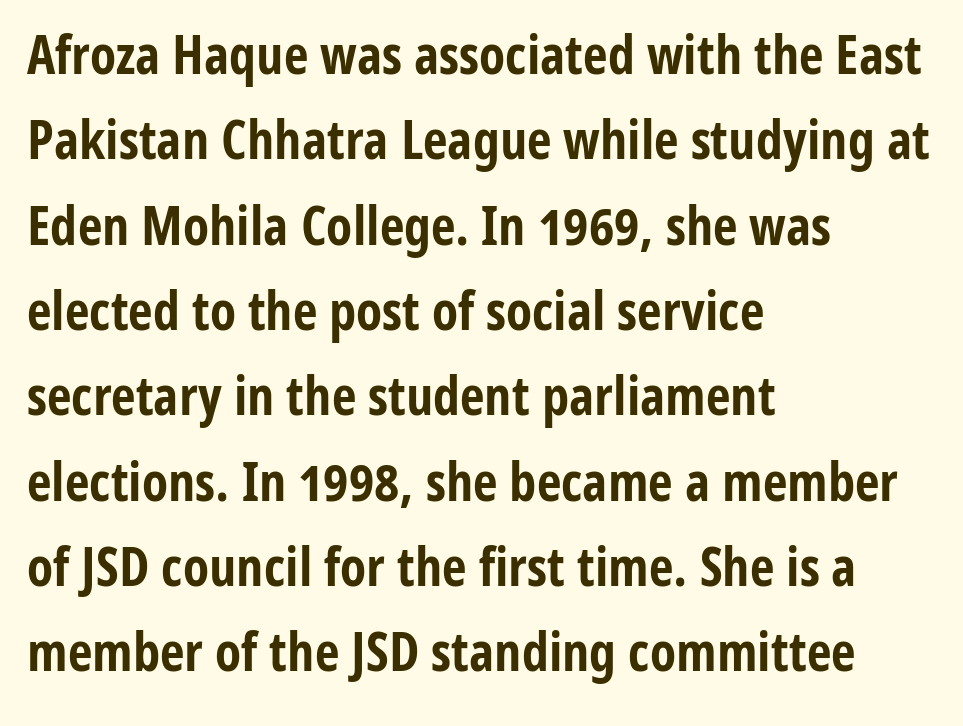
The image shows 54 px bold, condensed sans-serif type, upright; set left-aligned, normal line spacing (1.58x), normal letter spacing, not underlined; low stroke contrast and a medium x-height.
